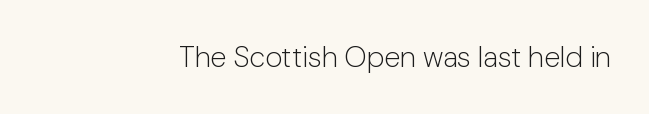
The image shows 29 px light sans-serif type, upright; set normal letter spacing, not underlined; low stroke contrast and a medium x-height.
